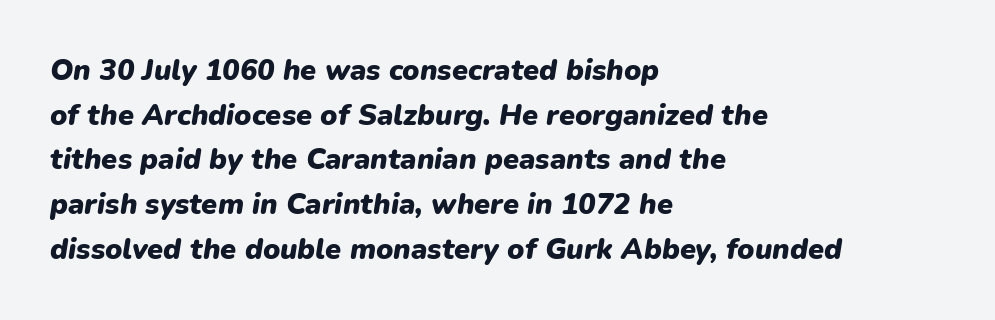
{"italic": "yes", "lean": "right", "slant_degrees": 9, "bold": "yes", "weight": "heavy", "width": "normal", "stroke_contrast": "low", "x_height": "medium", "monospaced": "no", "underline": "no", "align": "left", "line_spacing": "normal", "line_spacing_ratio": 1.54, "letter_spacing": "normal", "letter_spacing_em": 0.0, "glyph_px": 29}
